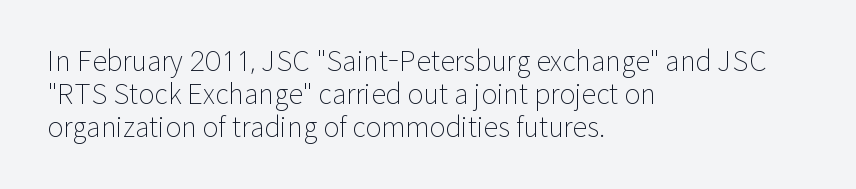
The image shows 27 px text type, upright; set left-aligned, line spacing 1.23x, normal letter spacing, not underlined.
